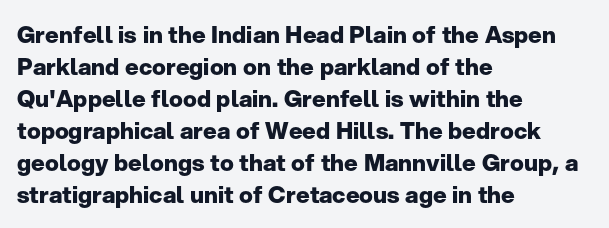
Compared with typical paragraphs, the rows here are spaced about the same. In terms of posture, this sample is upright. You'd pick this weight for a headline — it's a proper bold. Typeset ragged right — the left edge is the straight one.
